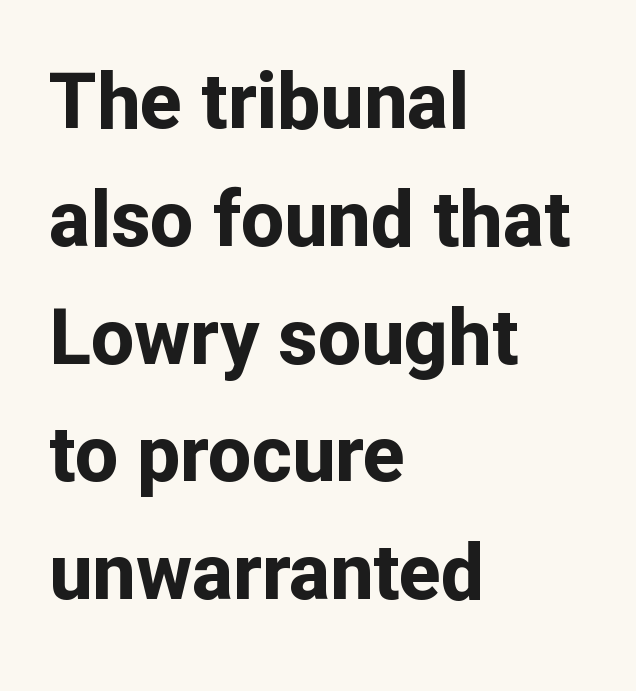
The image shows 77 px bold sans-serif type, upright; set left-aligned, normal line spacing (1.53x), normal letter spacing, not underlined; low stroke contrast and a medium x-height.
